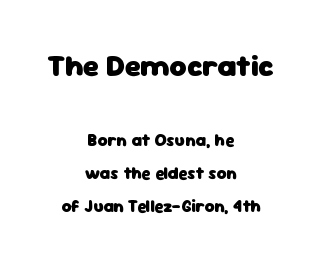
{"serif": "no", "italic": "no", "bold": "yes", "weight": "heavy", "width": "normal", "stroke_contrast": "low", "x_height": "medium", "monospaced": "no", "underline": "no", "align": "center", "line_spacing": "loose", "line_spacing_ratio": 1.96, "letter_spacing": "normal", "letter_spacing_em": 0.0, "larger_block": "first", "size_ratio": 1.76, "glyph_px": 30}
